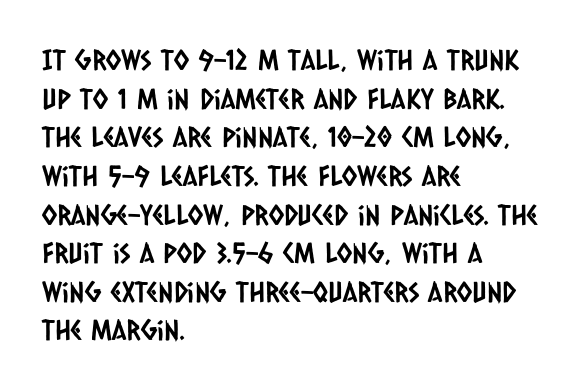
Honestly, there is no underline to notice here at all. The ragged edge is on the right, which tells us the setting is flush left. The gaps between neighbouring characters are ordinary and unremarkable. A typesetter would call this leading conventional body-copy spacing.
